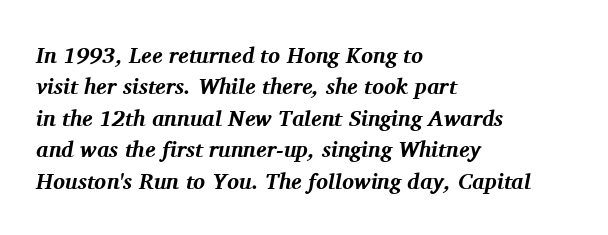
The image shows 22 px bold type, italic (leaning right); set left-aligned, normal line spacing (1.43x), normal letter spacing, not underlined.
